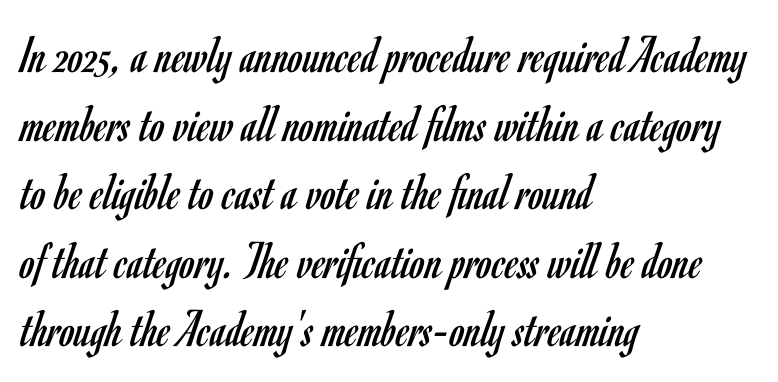
The face used here is proportionally spaced, like ordinary book or web type. Horizontal alignment here is leftward, the default for most running prose. The passage shown has conventional tracking throughout. This rendering features lettering with no underline.
